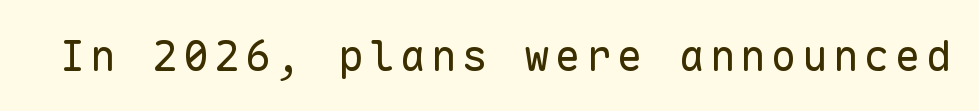
Q: Is the text bold? A: No.
Q: Is the text italic (slanted)? A: No, it is upright.
Q: Is the typeface a serif or a sans-serif typeface? A: Sans-serif.
Q: Is the text underlined? A: No.
Q: Width (condensed, normal, or wide)? A: Normal.
Q: Stroke contrast? A: Low.
Q: x-height? A: Medium.
Q: Monospaced? A: Yes.
